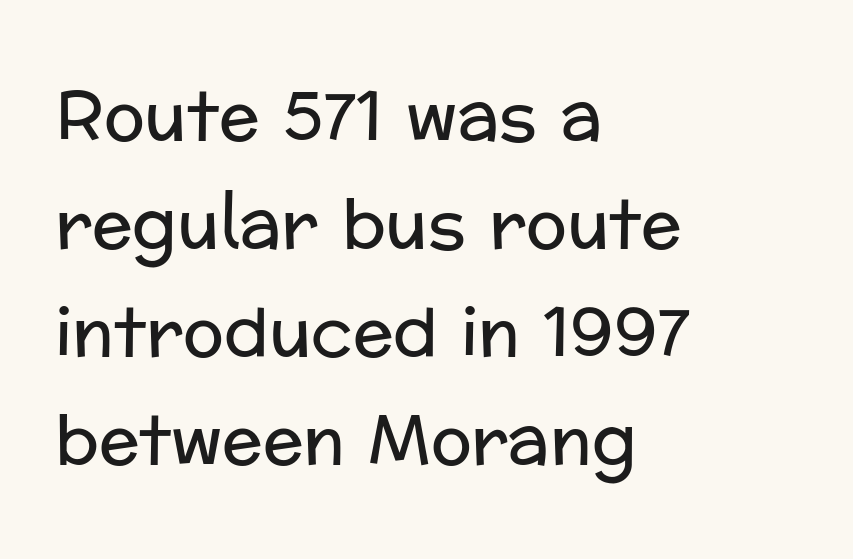
{"serif": "no", "italic": "no", "bold": "no", "weight": "regular", "width": "normal", "stroke_contrast": "low", "x_height": "medium", "monospaced": "no", "underline": "no", "align": "left", "line_spacing": "normal", "line_spacing_ratio": 1.59, "letter_spacing": "normal", "letter_spacing_em": 0.0, "glyph_px": 68}
